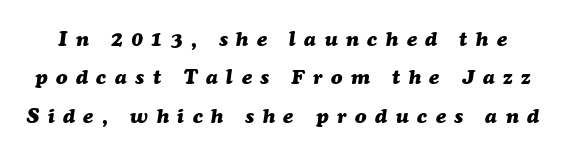
The image shows 21 px bold type, italic (leaning right); set line spacing 1.83x, unusually wide letter spacing (+0.41 em), not underlined.
